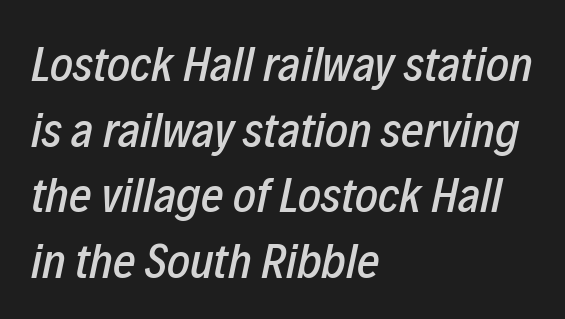
The image shows 49 px condensed type, italic (leaning right); set left-aligned, normal line spacing (1.34x), normal letter spacing, not underlined; low stroke contrast and a medium x-height.
